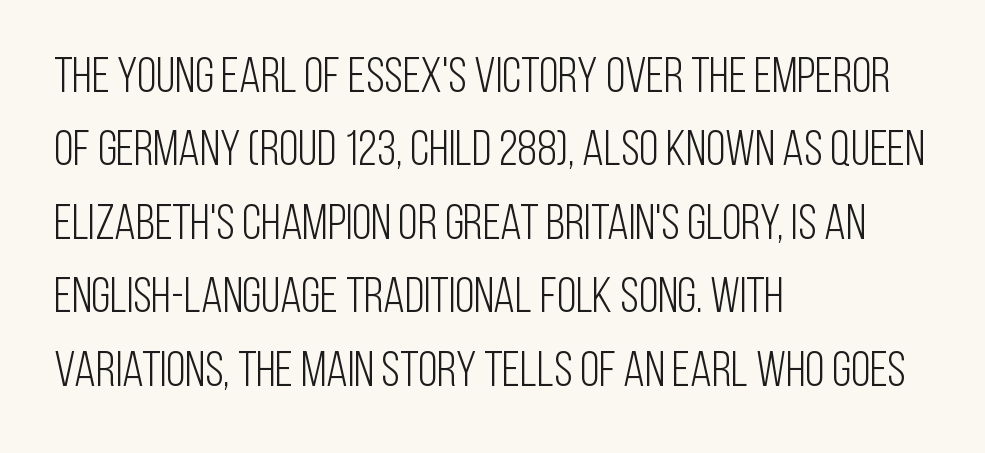
The image shows 50 px light, condensed sans-serif type, upright; set left-aligned, normal line spacing (1.47x), normal letter spacing, not underlined; low stroke contrast and a large x-height.
